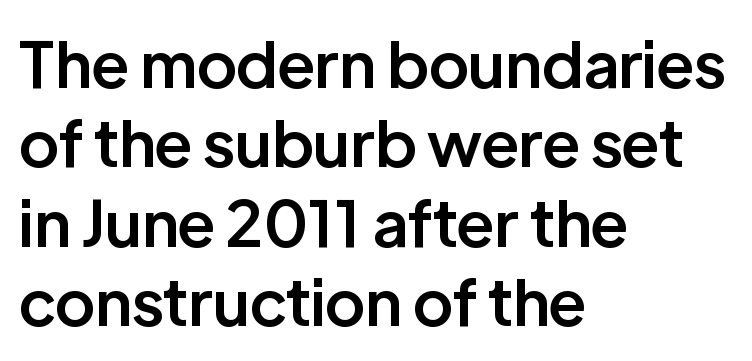
Q: Is the text bold? A: Semi-bold.
Q: Is the text italic (slanted)? A: No, it is upright.
Q: Is the typeface a serif or a sans-serif typeface? A: Sans-serif.
Q: Is the text underlined? A: No.
Q: How is the paragraph aligned? A: Left-aligned.
Q: Is the spacing between letters normal or unusually wide? A: Normal.
Q: Width (condensed, normal, or wide)? A: Normal.
Q: Stroke contrast? A: Low.
Q: x-height? A: Medium.
Q: Monospaced? A: No.
